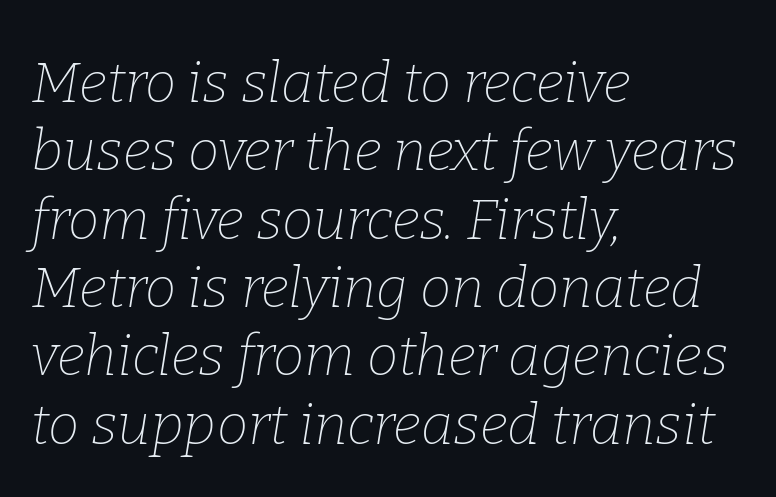
Any mark beneath the type? The region is blank. Characters follow at the spacing the type designer built in. This is oblique type, the kind used for emphasis or titles. Unbolded letterforms with no extra heft.
